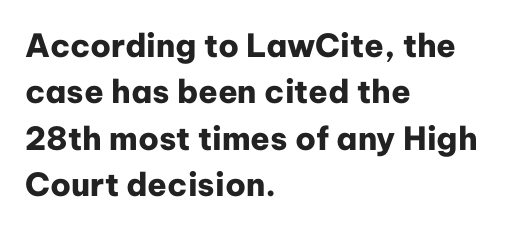
The image shows 32 px heavy sans-serif type, upright; set left-aligned, normal line spacing (1.45x), normal letter spacing, not underlined; low stroke contrast and a medium x-height.
